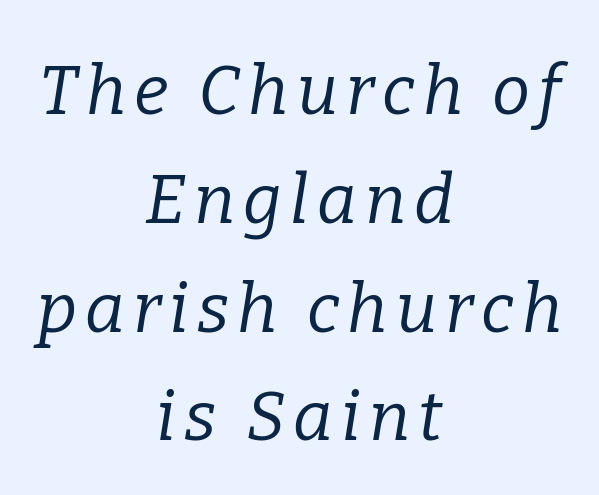
The image shows 68 px regular-weight serif type, italic (leaning right); set centered, normal line spacing (1.6x), not underlined; low stroke contrast and a medium x-height.
